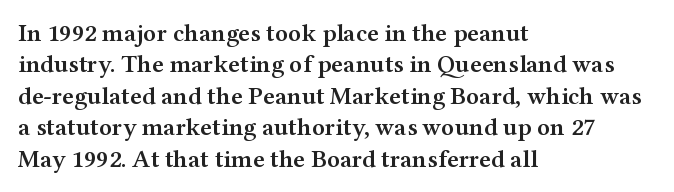
The image shows 25 px text type, upright; set left-aligned, normal line spacing (1.26x), normal letter spacing, not underlined.
